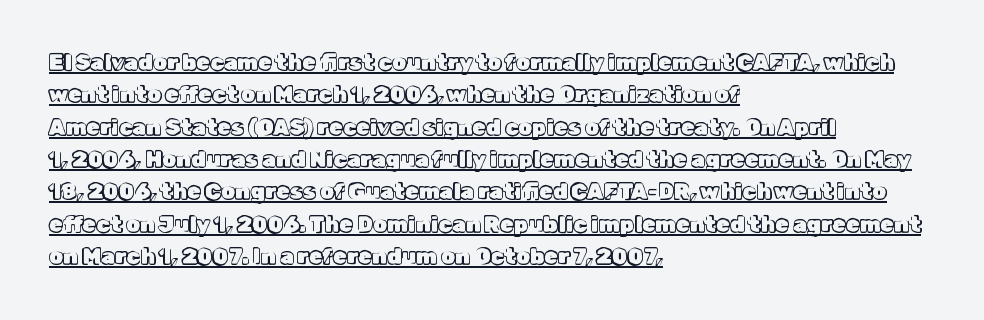
Inter-character spacing is left at the font's built-in metrics. A typographer would call this underscored text. Which margin do the lines hug? The left one — the right edge is uneven. Does the lettering tilt? It doesn't — this is upright.
